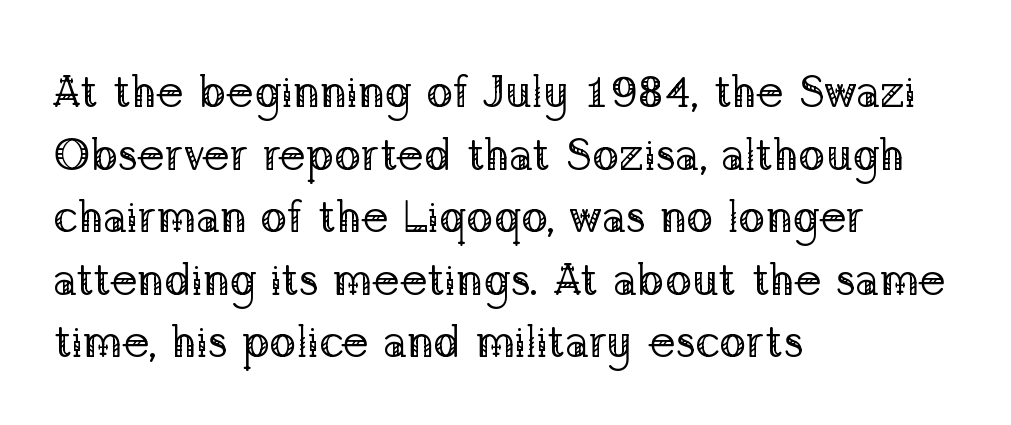
The image shows 45 px regular-weight serif type, upright; set left-aligned, normal line spacing (1.39x), normal letter spacing, not underlined; low stroke contrast and a medium x-height.
